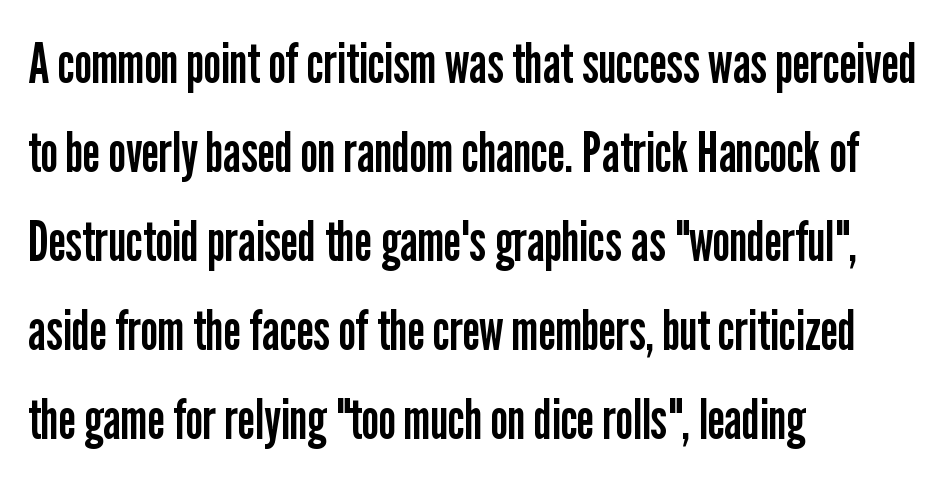
The image shows 56 px regular-weight, condensed sans-serif type, upright; set left-aligned, normal line spacing (1.59x), normal letter spacing, not underlined; low stroke contrast and a medium x-height.
